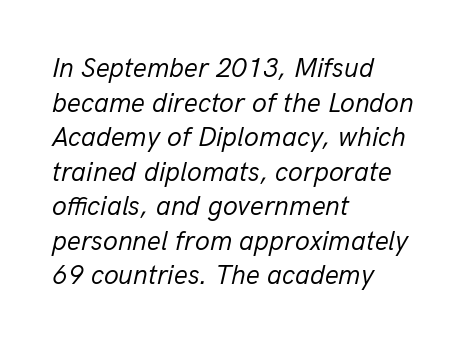
The image shows 27 px text type, italic (leaning right); set left-aligned, normal line spacing (1.28x), normal letter spacing, not underlined.
